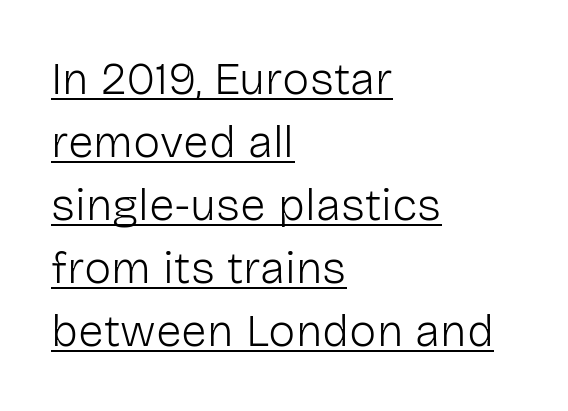
{"serif": "no", "italic": "no", "bold": "no", "weight": "light", "width": "normal", "stroke_contrast": "low", "x_height": "medium", "monospaced": "no", "underline": "yes", "align": "left", "line_spacing": "normal", "line_spacing_ratio": 1.37, "letter_spacing": "normal", "letter_spacing_em": 0.0, "glyph_px": 46}
